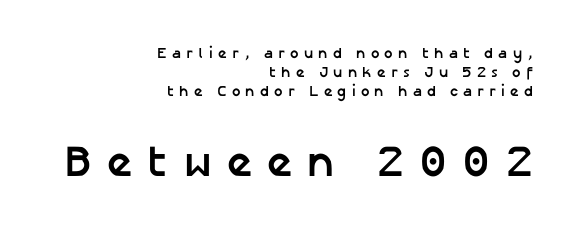
The horizontal fit of the characters is loose and conspicuously gappy. Horizontal bands of white between lines are of average thickness. The rendering anchors every line to the right-hand side. Varying glyph widths throughout — classic text-font behaviour.
